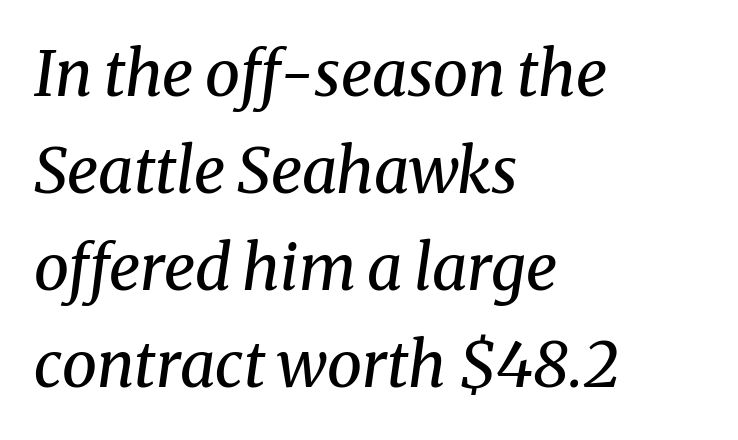
Interline gaps are of average width in this sample. Counters stay open thanks to moderate or lighter strokes. A clean baseline with only descenders dipping below it. The text carries the slant typical of an italic or oblique font.
